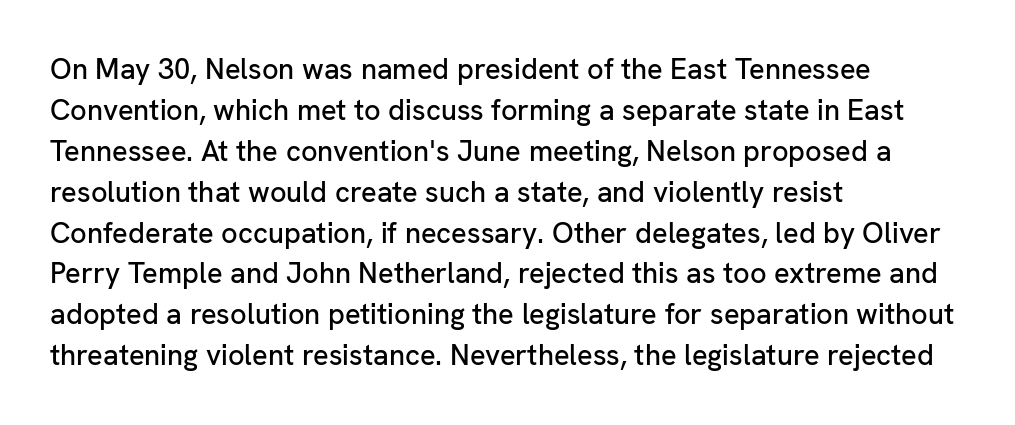
Q: Is the text italic (slanted)? A: No, it is upright.
Q: Is the typeface a serif or a sans-serif typeface? A: Sans-serif.
Q: Is the text underlined? A: No.
Q: How is the paragraph aligned? A: Left-aligned.
Q: Is the spacing between letters normal or unusually wide? A: Normal.
Q: Is the spacing between lines tight, normal or loose? A: Normal.
Q: Width (condensed, normal, or wide)? A: Normal.
Q: Stroke contrast? A: Low.
Q: x-height? A: Medium.
Q: Monospaced? A: No.
